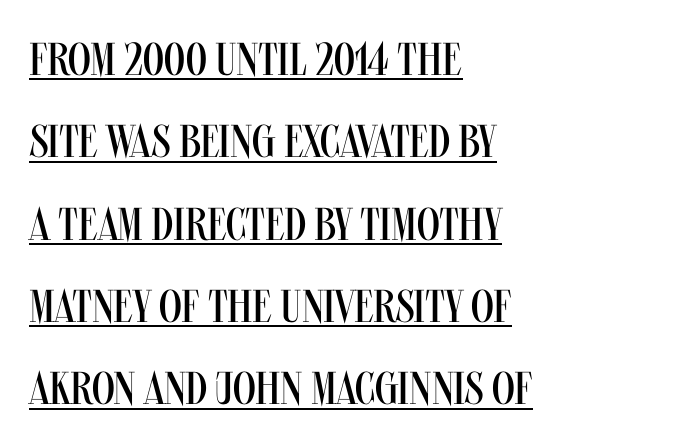
{"serif": "no", "italic": "no", "bold": "no", "weight": "regular", "width": "condensed", "stroke_contrast": "medium", "x_height": "large", "monospaced": "no", "underline": "yes", "align": "left", "line_spacing_ratio": 1.79, "letter_spacing": "normal", "letter_spacing_em": 0.0, "glyph_px": 46}
